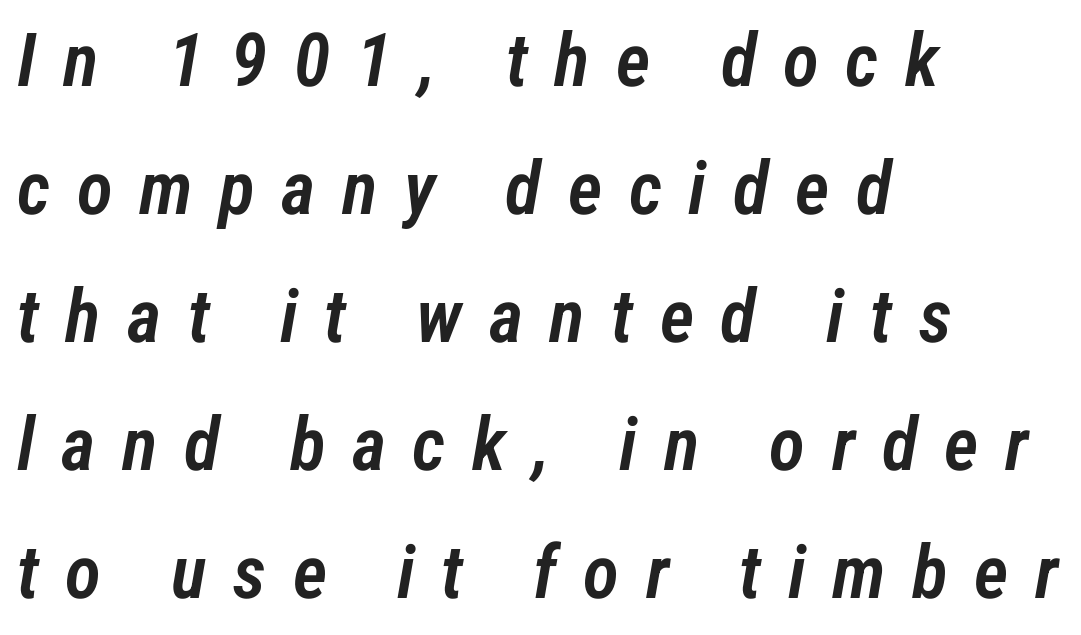
The gaps between neighbouring characters are conspicuously large. These lines were composed using italics. Typesetter's note: demi weight, one step under bold. Bare-footed words on every line.
